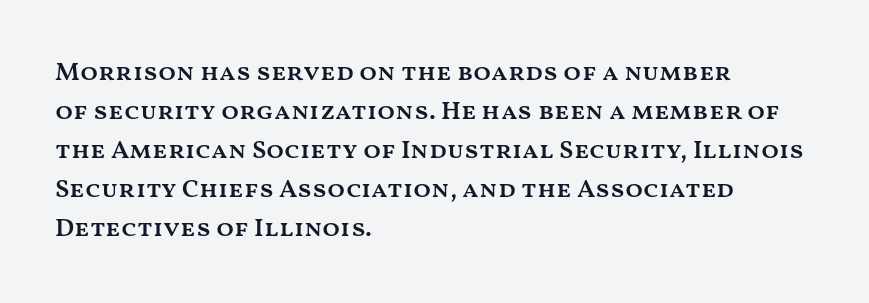
Each row of text sits above clean, open space. The letters stand straight up with perfectly vertical stems. Each word holds together tightly as a unit, with standard inter-letter gaps. A normal amount of white space separates one row of letters from the next. Does the weight exceed regular? Yes, but only to semibold. The paragraph shown leans on its left margin.
